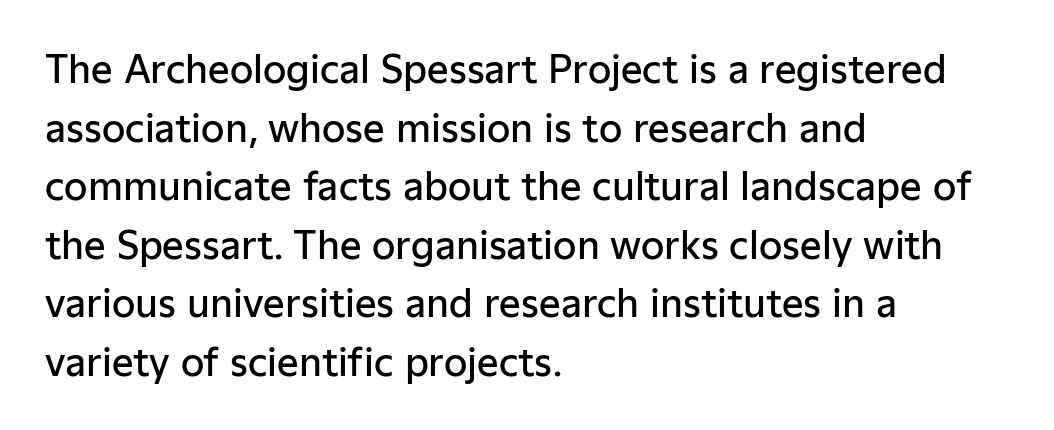
The image shows 38 px semibold sans-serif type, upright; set left-aligned, normal line spacing (1.54x), normal letter spacing, not underlined; low stroke contrast and a medium x-height.
